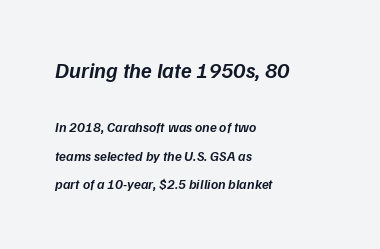
Q: Is the text bold? A: Semi-bold.
Q: Is the text italic (slanted)? A: Yes, it leans right by about 9 degrees.
Q: Is the text underlined? A: No.
Q: How is the paragraph aligned? A: Left-aligned.
Q: Is the spacing between letters normal or unusually wide? A: Normal.
Q: Is the spacing between lines tight, normal or loose? A: Loose.
Q: Which block of text is set in a larger size, the first (top) or the second (bottom)? A: The first (top) one.
